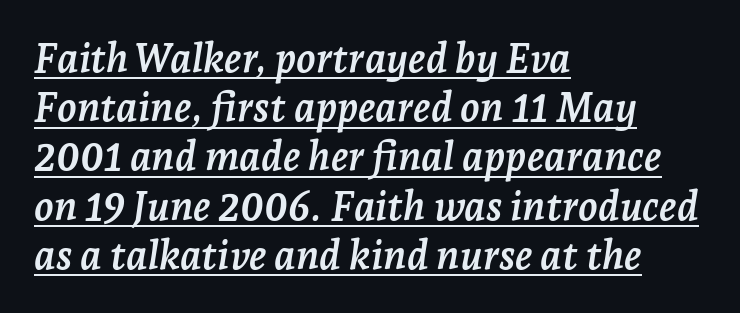
The image shows 40 px semibold serif type, italic (leaning right); set left-aligned, line spacing 1.23x, normal letter spacing, underlined; low stroke contrast and a medium x-height.
